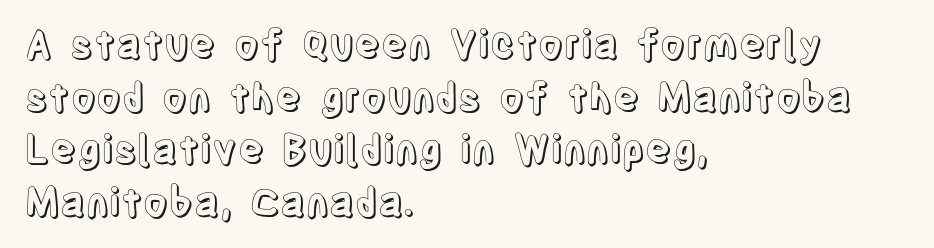
The image shows 39 px condensed type, upright; set left-aligned, normal line spacing (1.35x), normal letter spacing, not underlined; a large x-height.
